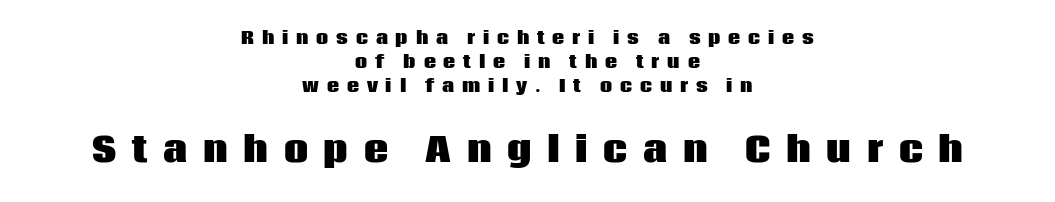
{"serif": "no", "italic": "no", "bold": "yes", "weight": "heavy", "width": "normal", "stroke_contrast": "low", "x_height": "large", "monospaced": "no", "underline": "no", "align": "center", "line_spacing": "normal", "line_spacing_ratio": 1.42, "letter_spacing": "wide", "letter_spacing_em": 0.46, "larger_block": "second", "size_ratio": 2.0, "glyph_px": 34}
